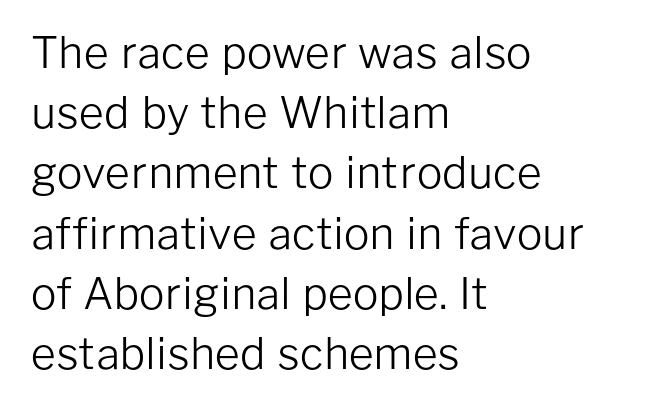
{"serif": "no", "italic": "no", "bold": "no", "weight": "light", "width": "normal", "stroke_contrast": "low", "x_height": "medium", "monospaced": "no", "underline": "no", "align": "left", "line_spacing": "normal", "line_spacing_ratio": 1.4, "letter_spacing": "normal", "letter_spacing_em": 0.0, "glyph_px": 43}
